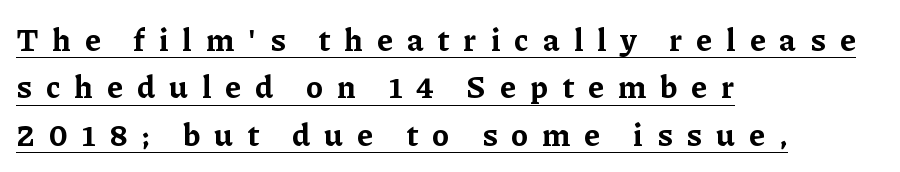
Q: Is the text bold? A: Yes.
Q: Is the text italic (slanted)? A: No, it is upright.
Q: Is the typeface a serif or a sans-serif typeface? A: Serif.
Q: Is the text underlined? A: Yes.
Q: How is the paragraph aligned? A: Left-aligned.
Q: Is the spacing between letters normal or unusually wide? A: Unusually wide.
Q: Is the spacing between lines tight, normal or loose? A: Normal.
Q: Width (condensed, normal, or wide)? A: Normal.
Q: Stroke contrast? A: Low.
Q: x-height? A: Medium.
Q: Monospaced? A: No.
